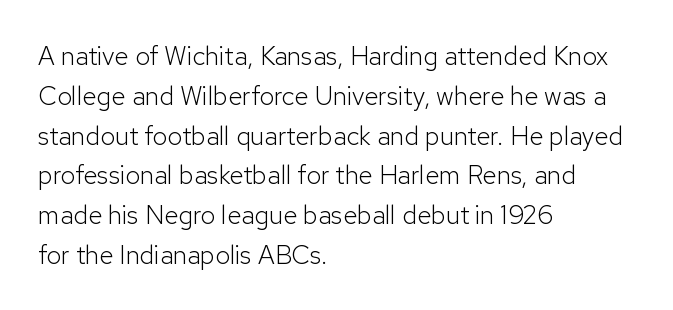
{"italic": "no", "bold": "no", "underline": "no", "align": "left", "line_spacing": "normal", "line_spacing_ratio": 1.53, "letter_spacing": "normal", "letter_spacing_em": 0.0, "glyph_px": 26}
